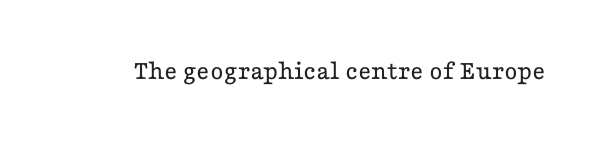
The image shows 28 px regular-weight, wide serif type, upright; set normal letter spacing, not underlined; low stroke contrast and a medium x-height.
